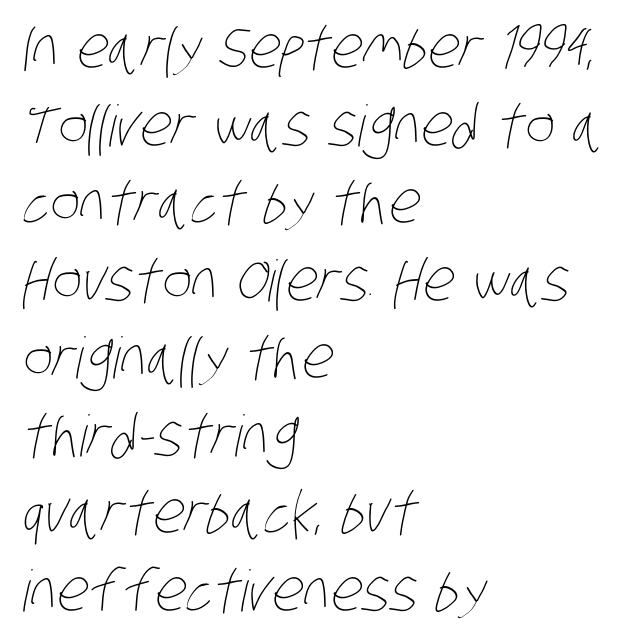
The horizontal fit of the characters is conventional and even. Underline: absent. Line spacing here is normal. Is the stroke heavy? The answer is a plain regular-or-lighter. The rendering uses natural spacing where letterforms have individual widths.
